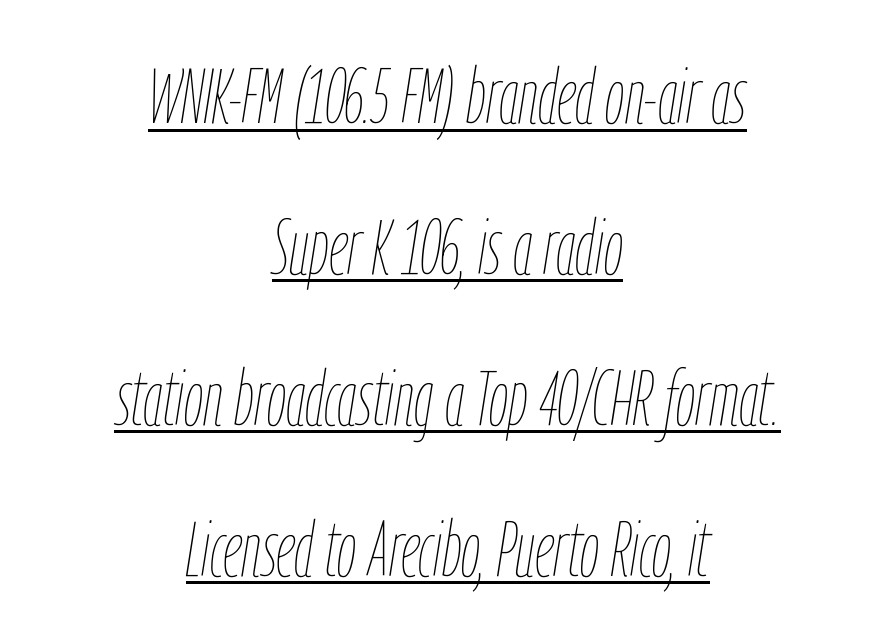
These glyphs show unthickened strokes, regular width or finer. Reading down the column, the eye jumps a long way to each next line. You could not count columns in this text — the font is proportionally spaced. Centered paragraph, ragged on both sides. Each word holds together tightly as a unit, with standard inter-letter gaps.
